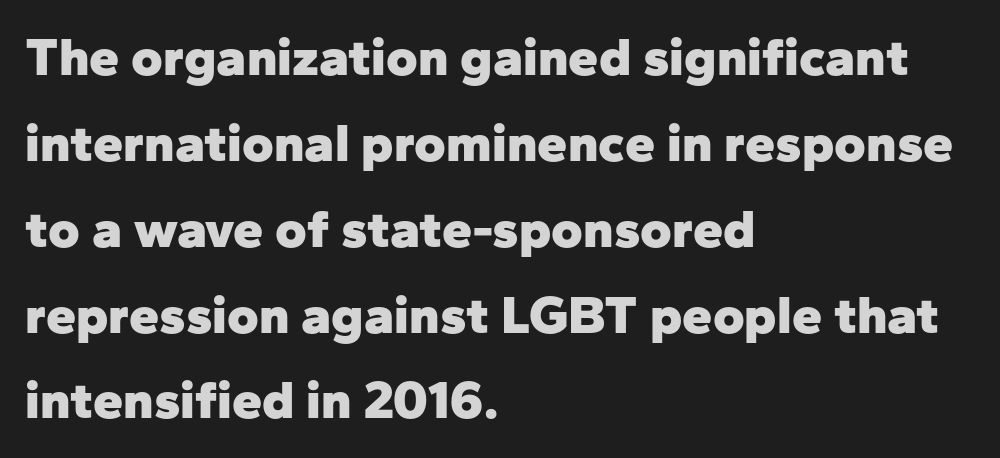
{"serif": "no", "italic": "no", "bold": "yes", "weight": "heavy", "width": "normal", "stroke_contrast": "low", "x_height": "medium", "monospaced": "no", "underline": "no", "align": "left", "line_spacing": "normal", "line_spacing_ratio": 1.59, "letter_spacing": "normal", "letter_spacing_em": 0.0, "glyph_px": 54}
